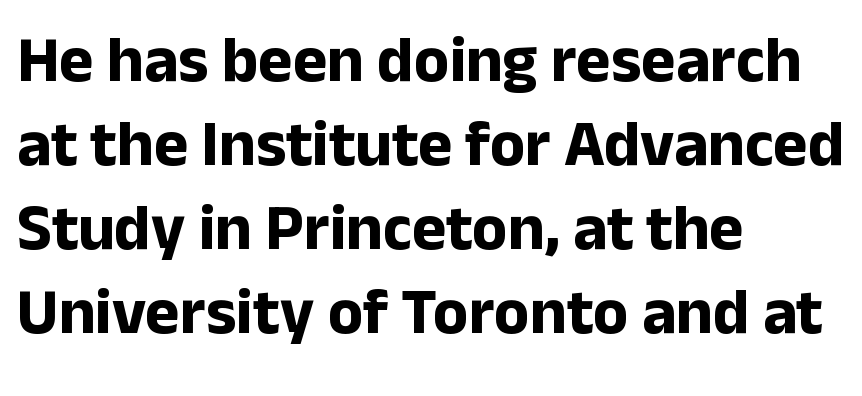
The image shows 65 px bold sans-serif type, upright; set left-aligned, normal line spacing (1.29x), normal letter spacing, not underlined; low stroke contrast and a medium x-height.
